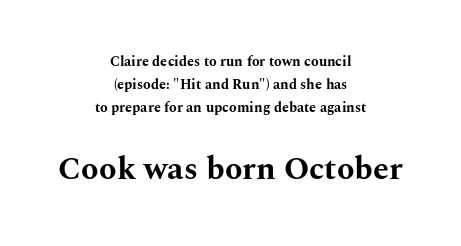
{"serif": "yes", "italic": "no", "bold": "yes", "weight": "bold", "width": "wide", "stroke_contrast": "medium", "x_height": "medium", "monospaced": "no", "underline": "no", "align": "center", "line_spacing": "normal", "line_spacing_ratio": 1.63, "letter_spacing": "normal", "letter_spacing_em": 0.0, "larger_block": "second", "size_ratio": 2.29, "glyph_px": 32}
